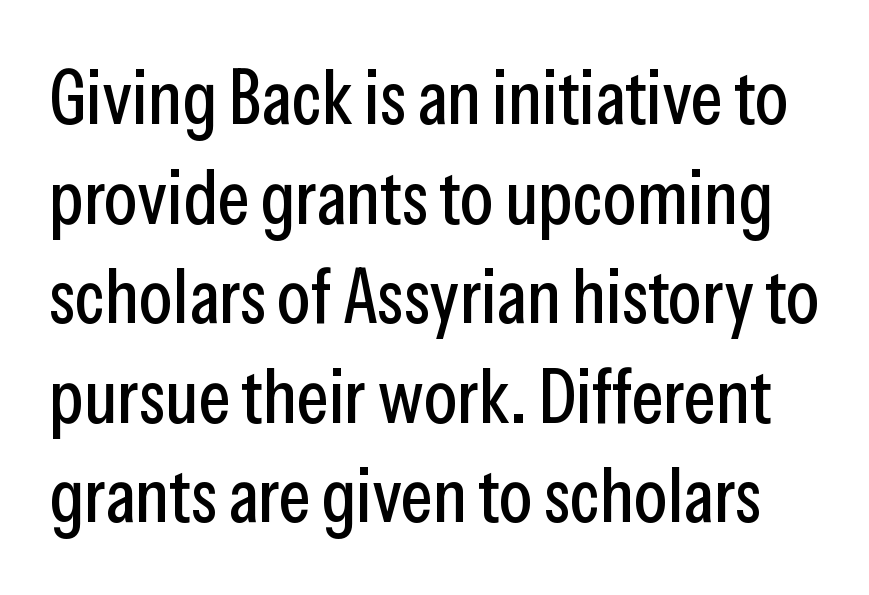
{"serif": "no", "italic": "no", "width": "condensed", "stroke_contrast": "low", "x_height": "medium", "monospaced": "no", "underline": "no", "line_spacing": "normal", "line_spacing_ratio": 1.31, "letter_spacing": "normal", "letter_spacing_em": 0.0, "glyph_px": 76}
